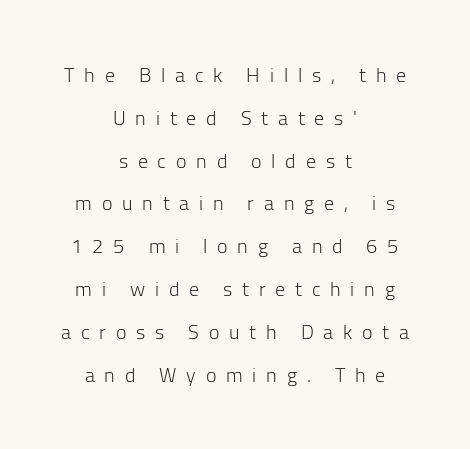
The image shows 20 px text type, upright; set centered, loose line spacing (2.14x), unusually wide letter spacing (+0.49 em), not underlined.
